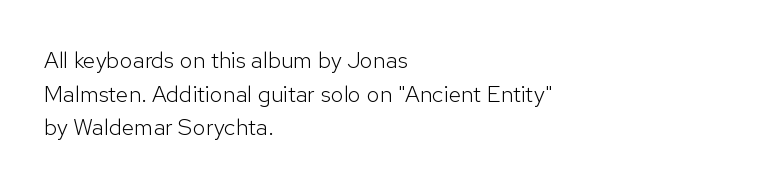
The image shows 23 px text type, upright; set left-aligned, normal line spacing (1.46x), normal letter spacing, not underlined.
